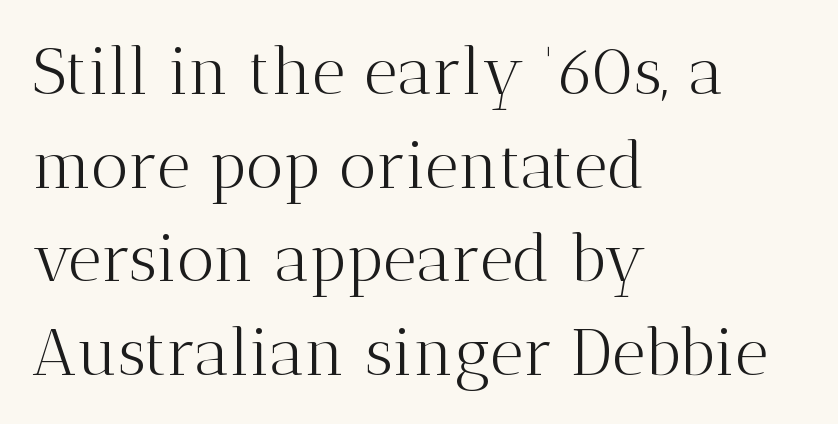
Q: Is the text bold? A: No.
Q: Is the text italic (slanted)? A: No, it is upright.
Q: Is the typeface a serif or a sans-serif typeface? A: Serif.
Q: Is the text underlined? A: No.
Q: How is the paragraph aligned? A: Left-aligned.
Q: Is the spacing between letters normal or unusually wide? A: Normal.
Q: Is the spacing between lines tight, normal or loose? A: Normal.
Q: Width (condensed, normal, or wide)? A: Normal.
Q: Stroke contrast? A: Medium.
Q: x-height? A: Medium.
Q: Monospaced? A: No.
